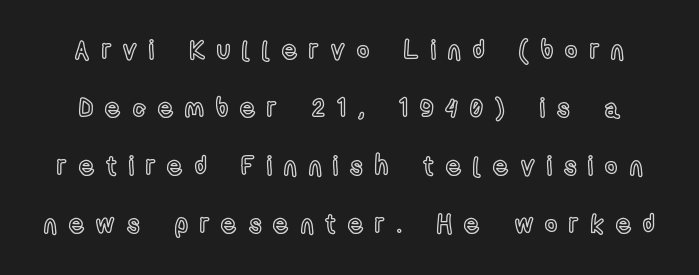
Q: Is the text italic (slanted)? A: No, it is upright.
Q: Is the text underlined? A: No.
Q: Is the spacing between letters normal or unusually wide? A: Unusually wide.
Q: Is the spacing between lines tight, normal or loose? A: Loose.
